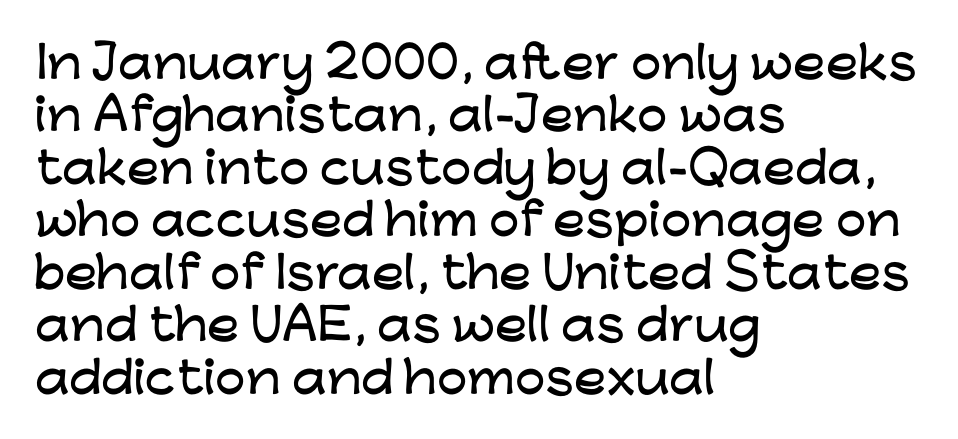
Honestly, there is no underline to notice here at all. Designer's note — italics off, roman on. Varying glyph widths throughout — classic text-font behaviour. I'd call this a sans setting — the letters go barefoot. A typesetter would call this zero additional tracking.
